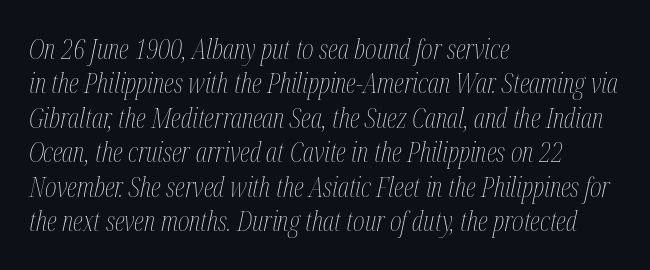
The image shows 28 px thin, condensed type, italic (leaning right); set left-aligned, line spacing 1.23x, normal letter spacing, not underlined; medium stroke contrast and a medium x-height.
